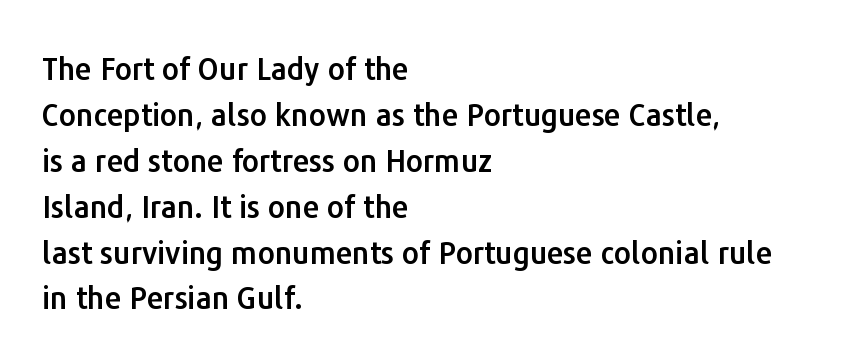
Q: Is the text italic (slanted)? A: No, it is upright.
Q: Is the typeface a serif or a sans-serif typeface? A: Sans-serif.
Q: Is the text underlined? A: No.
Q: How is the paragraph aligned? A: Left-aligned.
Q: Is the spacing between letters normal or unusually wide? A: Normal.
Q: Is the spacing between lines tight, normal or loose? A: Normal.
Q: Width (condensed, normal, or wide)? A: Normal.
Q: Stroke contrast? A: Low.
Q: x-height? A: Medium.
Q: Monospaced? A: No.
